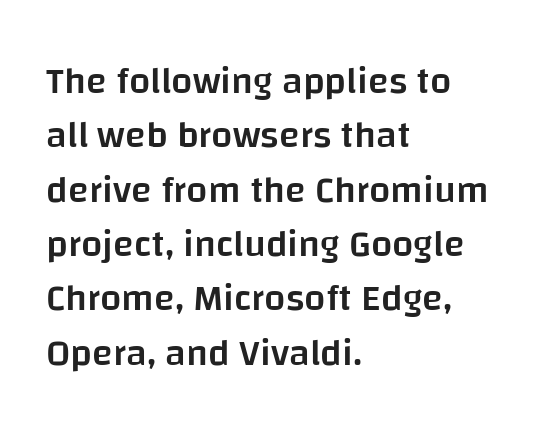
{"serif": "no", "italic": "no", "bold": "semi", "weight": "semibold", "width": "normal", "stroke_contrast": "low", "x_height": "large", "monospaced": "no", "underline": "no", "align": "left", "line_spacing": "normal", "line_spacing_ratio": 1.43, "letter_spacing": "normal", "letter_spacing_em": 0.0, "glyph_px": 38}
